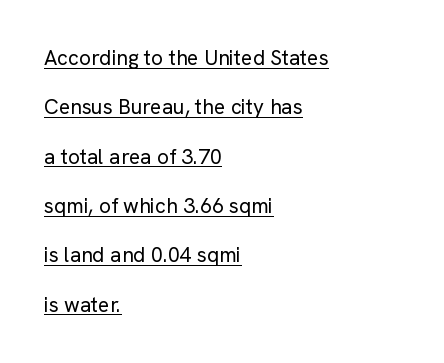
Baseline-to-baseline distance is far greater than the letter height. All the whitespace from short lines collects on the right. This rendering features underlined lettering. Nothing heavy about these letters — not bold at all.
